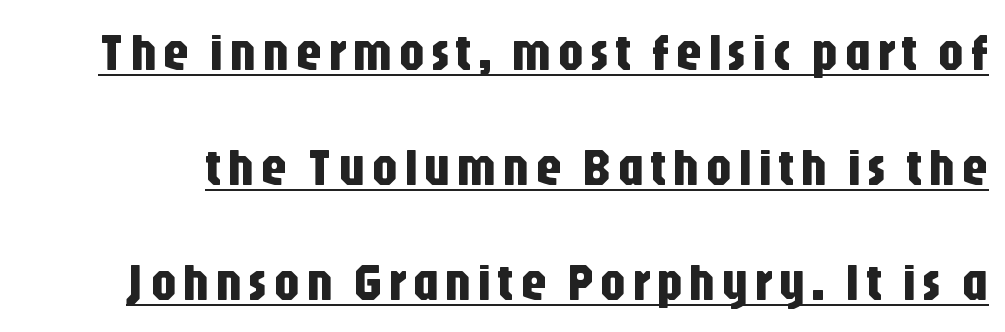
The image shows 53 px condensed sans-serif type, upright; set loose line spacing (2.17x), underlined; low stroke contrast and a large x-height.
